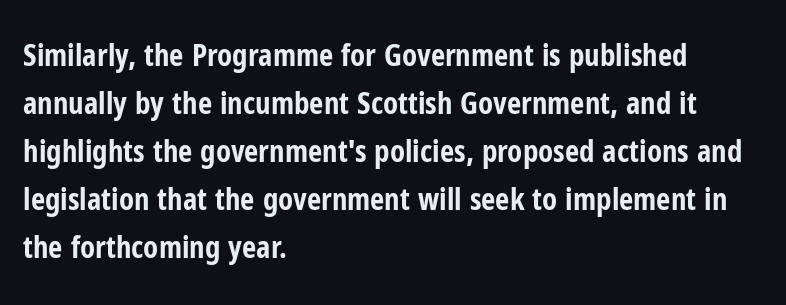
{"serif": "no", "italic": "no", "bold": "yes", "weight": "bold", "width": "condensed", "stroke_contrast": "low", "x_height": "medium", "monospaced": "no", "underline": "no", "align": "left", "line_spacing": "normal", "line_spacing_ratio": 1.55, "letter_spacing": "normal", "letter_spacing_em": 0.0, "glyph_px": 31}
